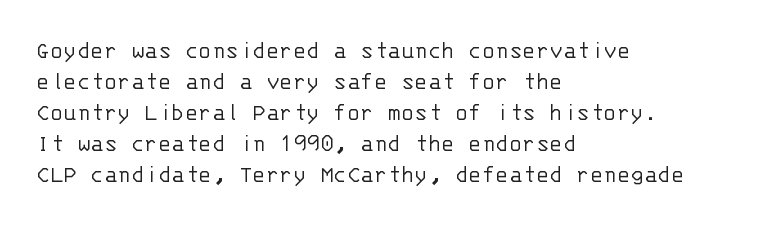
{"italic": "no", "bold": "no", "underline": "no", "align": "left", "line_spacing_ratio": 1.24, "letter_spacing": "normal", "letter_spacing_em": 0.0, "glyph_px": 25}
